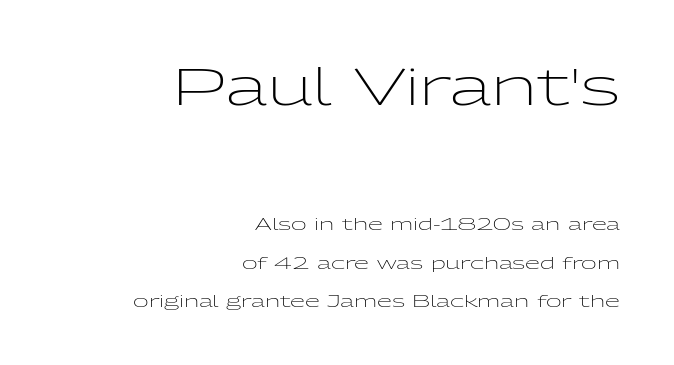
{"serif": "no", "italic": "no", "bold": "no", "weight": "light", "width": "wide", "stroke_contrast": "low", "x_height": "medium", "monospaced": "no", "underline": "no", "align": "right", "line_spacing": "loose", "line_spacing_ratio": 2.26, "letter_spacing": "normal", "letter_spacing_em": 0.0, "larger_block": "first", "size_ratio": 3.06, "glyph_px": 52}
